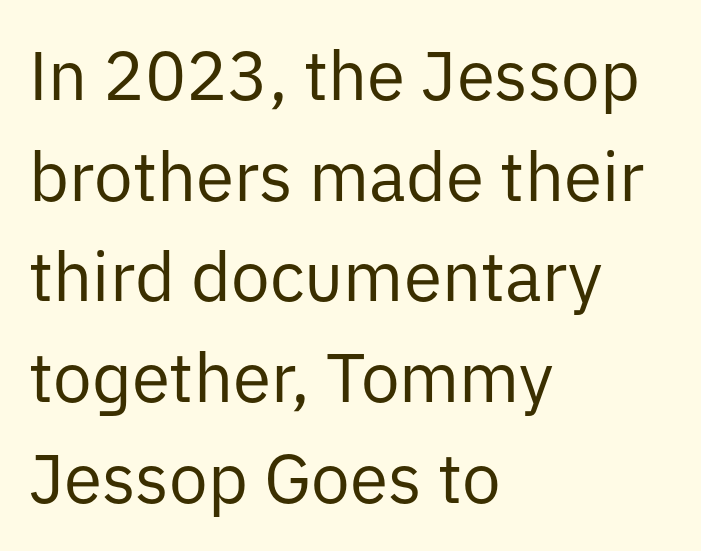
Q: Is the text bold? A: No.
Q: Is the text italic (slanted)? A: No, it is upright.
Q: Is the typeface a serif or a sans-serif typeface? A: Sans-serif.
Q: Is the text underlined? A: No.
Q: How is the paragraph aligned? A: Left-aligned.
Q: Is the spacing between letters normal or unusually wide? A: Normal.
Q: Is the spacing between lines tight, normal or loose? A: Normal.
Q: Width (condensed, normal, or wide)? A: Normal.
Q: Stroke contrast? A: Low.
Q: x-height? A: Medium.
Q: Monospaced? A: No.
